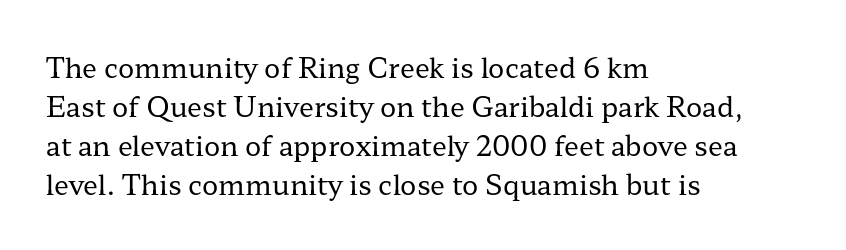
Q: Is the text bold? A: No.
Q: Is the text italic (slanted)? A: No, it is upright.
Q: Is the text underlined? A: No.
Q: How is the paragraph aligned? A: Left-aligned.
Q: Is the spacing between letters normal or unusually wide? A: Normal.
Q: Is the spacing between lines tight, normal or loose? A: Normal.
